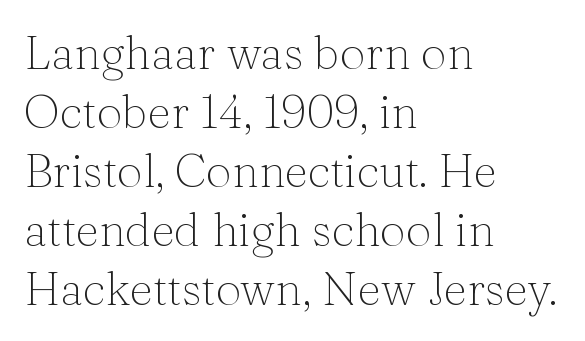
Q: Is the text bold? A: No.
Q: Is the text italic (slanted)? A: No, it is upright.
Q: Is the typeface a serif or a sans-serif typeface? A: Serif.
Q: Is the text underlined? A: No.
Q: How is the paragraph aligned? A: Left-aligned.
Q: Is the spacing between letters normal or unusually wide? A: Normal.
Q: Is the spacing between lines tight, normal or loose? A: Normal.
Q: Width (condensed, normal, or wide)? A: Normal.
Q: Stroke contrast? A: Medium.
Q: x-height? A: Medium.
Q: Monospaced? A: No.
